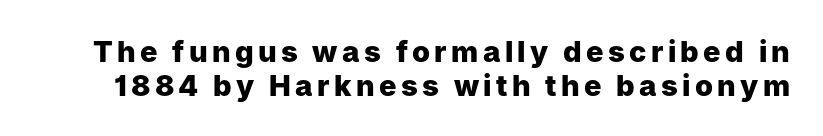
The image shows 29 px heavy sans-serif type, upright; set line spacing 1.16x, not underlined; low stroke contrast and a medium x-height.
